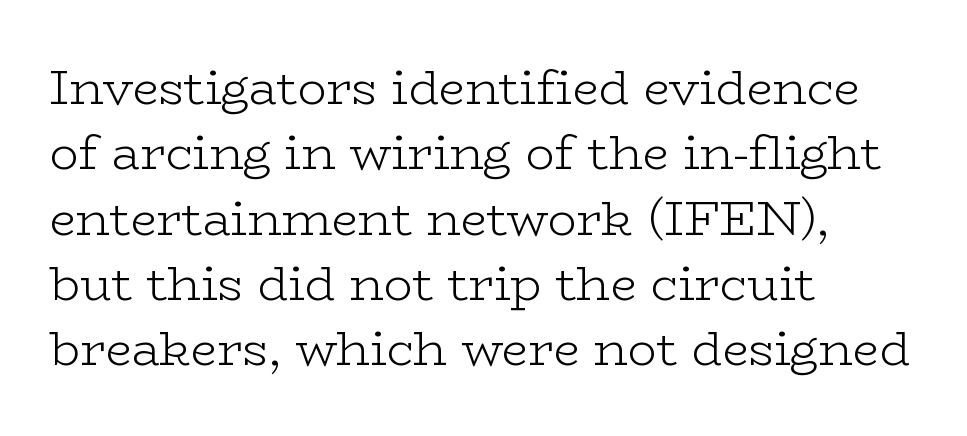
{"serif": "yes", "italic": "no", "bold": "no", "weight": "light", "width": "wide", "stroke_contrast": "low", "x_height": "medium", "monospaced": "no", "underline": "no", "align": "left", "line_spacing": "normal", "line_spacing_ratio": 1.36, "letter_spacing": "normal", "letter_spacing_em": 0.0, "glyph_px": 48}
